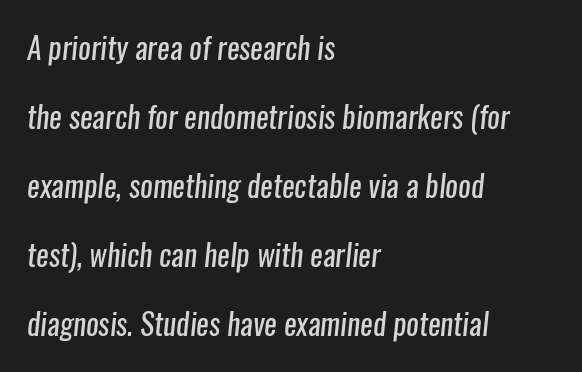
If you drew a ruler down the left edge, every line would touch it. The passage shown stacks its lines with a broad gap. Nothing sits at the stroke ends, so this counts as sans-serif. Heaviness? Minimal to ordinary, like unemphasized prose.
